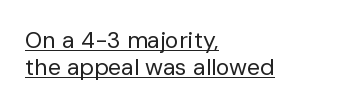
Q: Is the text bold? A: No.
Q: Is the text italic (slanted)? A: No, it is upright.
Q: Is the text underlined? A: Yes.
Q: How is the paragraph aligned? A: Left-aligned.
Q: Is the spacing between letters normal or unusually wide? A: Normal.
